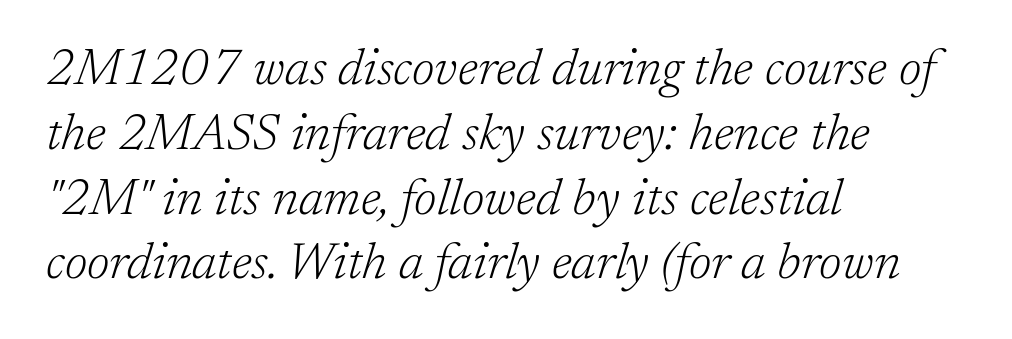
The image shows 51 px light serif type, italic (leaning right); set left-aligned, normal line spacing (1.27x), normal letter spacing, not underlined; low stroke contrast and a medium x-height.
